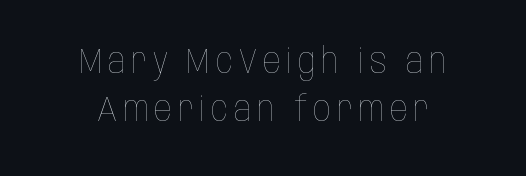
{"italic": "no", "bold": "no", "weight": "thin", "width": "condensed", "stroke_contrast": "low", "x_height": "large", "monospaced": "no", "underline": "no", "align": "center", "line_spacing": "normal", "line_spacing_ratio": 1.38, "glyph_px": 35}
